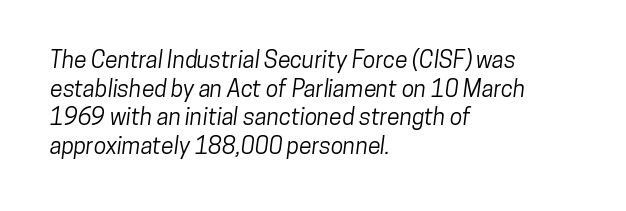
Teacher's note: observe the even left margin — that is flush-left alignment. Students, observe: this is what conventionally led text looks like. A clean baseline with only descenders dipping below it. Each word holds together tightly as a unit, with standard inter-letter gaps.
